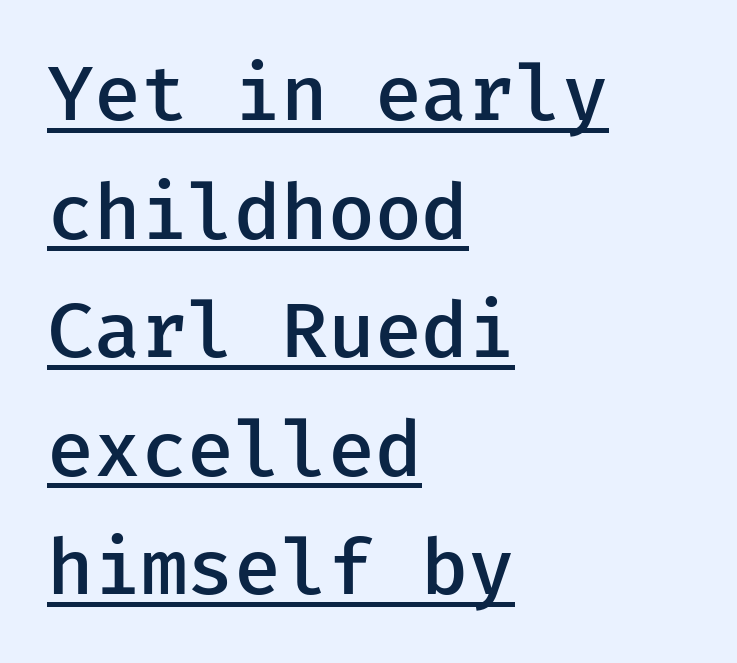
{"serif": "no", "italic": "no", "bold": "semi", "weight": "semibold", "width": "normal", "stroke_contrast": "low", "x_height": "medium", "underline": "yes", "align": "left", "line_spacing": "normal", "line_spacing_ratio": 1.52, "letter_spacing": "normal", "letter_spacing_em": 0.0, "glyph_px": 78}
